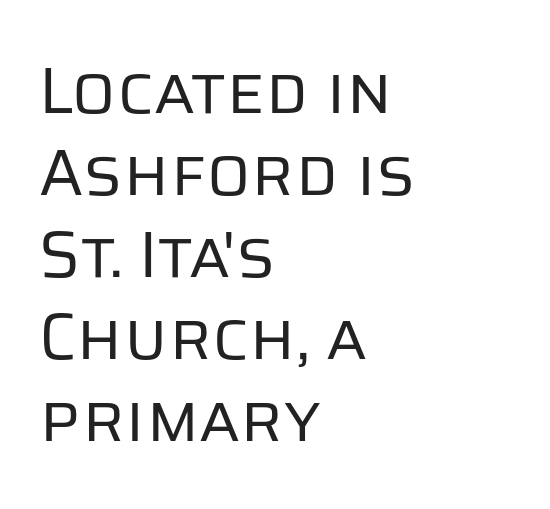
Q: Is the text bold? A: No.
Q: Is the text italic (slanted)? A: No, it is upright.
Q: Is the typeface a serif or a sans-serif typeface? A: Sans-serif.
Q: Is the text underlined? A: No.
Q: How is the paragraph aligned? A: Left-aligned.
Q: Is the spacing between letters normal or unusually wide? A: Normal.
Q: Is the spacing between lines tight, normal or loose? A: Normal.
Q: Width (condensed, normal, or wide)? A: Normal.
Q: Stroke contrast? A: Low.
Q: x-height? A: Large.
Q: Monospaced? A: No.
